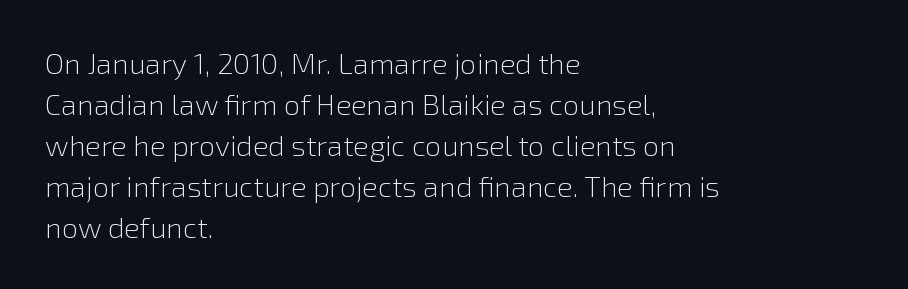
The image shows 29 px light sans-serif type, upright; set left-aligned, normal line spacing (1.41x), normal letter spacing, not underlined; low stroke contrast and a medium x-height.
